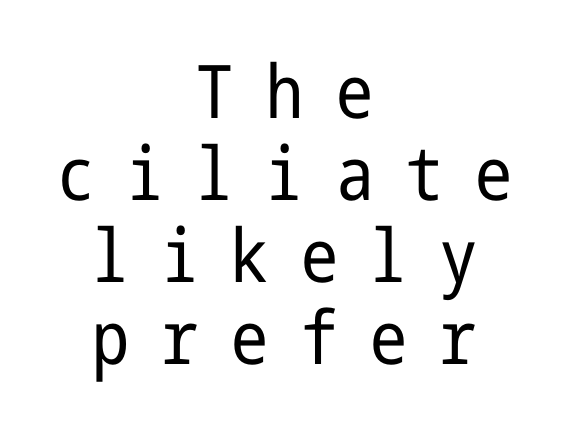
Teacher's note: observe the equal gaps on both sides — that is centered alignment. Every character sits straight up, as roman type does. Compared with typical body copy, the letter spacing here is much looser. You can tell from the bare stems that sans-serif type was used.
